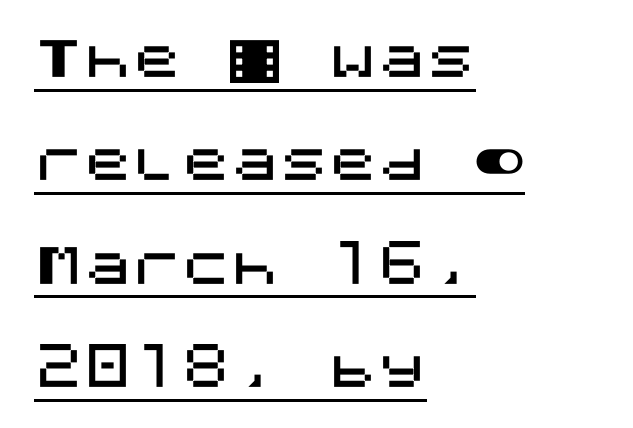
{"serif": "no", "italic": "no", "width": "normal", "stroke_contrast": "medium", "x_height": "large", "underline": "yes", "align": "left", "line_spacing": "loose", "line_spacing_ratio": 2.11, "letter_spacing": "normal", "letter_spacing_em": 0.0, "glyph_px": 49}
